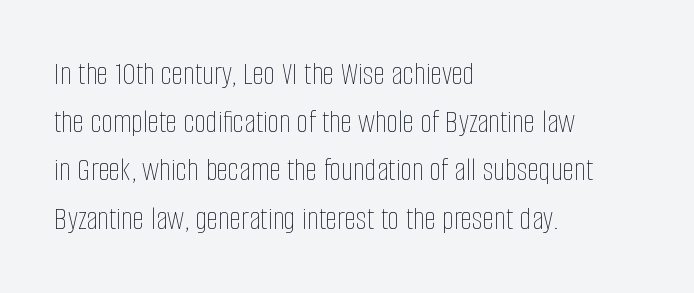
{"italic": "no", "bold": "no", "weight": "thin", "width": "condensed", "stroke_contrast": "low", "x_height": "large", "monospaced": "no", "underline": "no", "align": "left", "line_spacing": "normal", "line_spacing_ratio": 1.46, "letter_spacing": "normal", "letter_spacing_em": 0.0, "glyph_px": 33}
